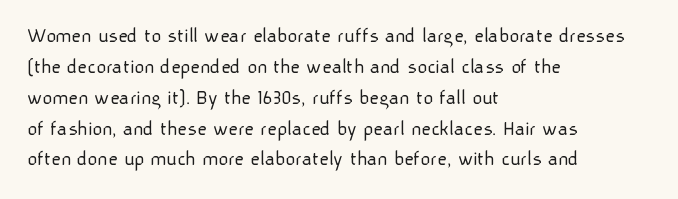
If you drew a line through each stem, it would be perfectly vertical. Leftover space on each line is placed entirely after the last word. The vertical gap from one line to the next is medium. The specimen omits any rule beneath the text block's lines.
